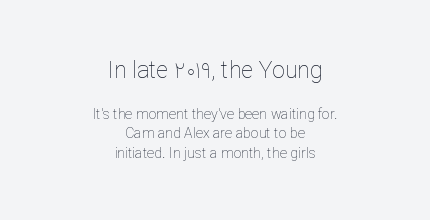
Short and long lines alike share a common midpoint. Students, observe: this is what conventionally led text looks like. This is not heavy type; no bold has been used. Here the glyphs are tracked normally, forming tight word shapes. Rule under the text: the space is simply empty.
